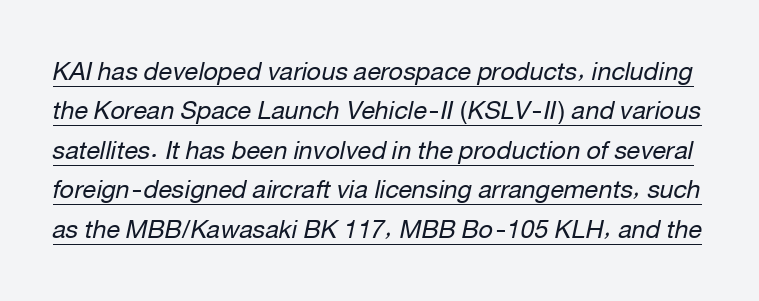
{"italic": "yes", "lean": "right", "slant_degrees": 12, "bold": "no", "underline": "yes", "line_spacing": "normal", "line_spacing_ratio": 1.58, "letter_spacing": "normal", "letter_spacing_em": 0.0, "glyph_px": 25}
